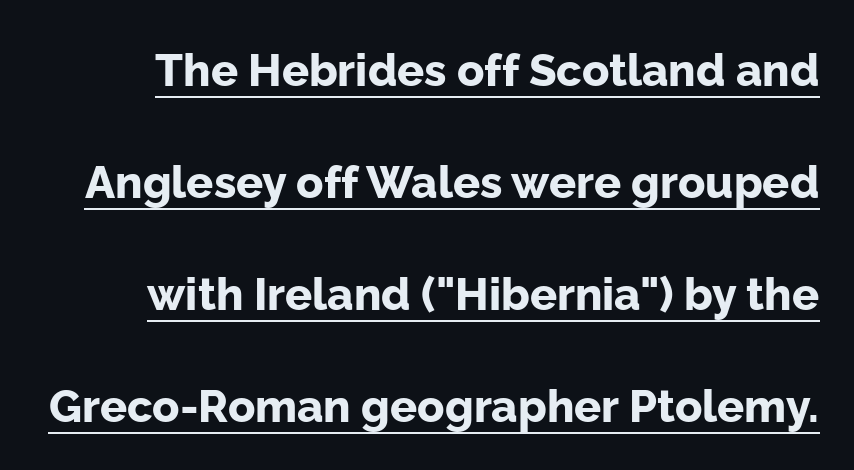
The face used here is rendered with its standard letterfit. No feet cap the strokes, marking this as sans-serif type. How heavy is the stroke? Heavy — this is a bold. Here the designer chose a conventional face with non-uniform glyph widths. Regarding leading, the lines here are spaced well apart. The letters stand upright; this is a roman face.
